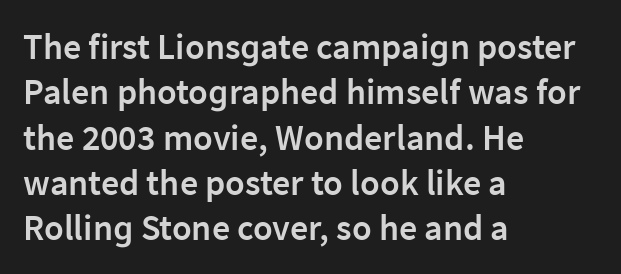
This sample uses an upright cut, with every glyph sitting square on the baseline. Compared with an ordinary text face, these strokes are moderately heavier — a semibold. These lines keep a tight, regular rhythm from letter to letter. Serif or sans? Sans — the stroke terminals are bare. Honestly, the row spacing looks completely unremarkable. All the whitespace from short lines collects on the right.
